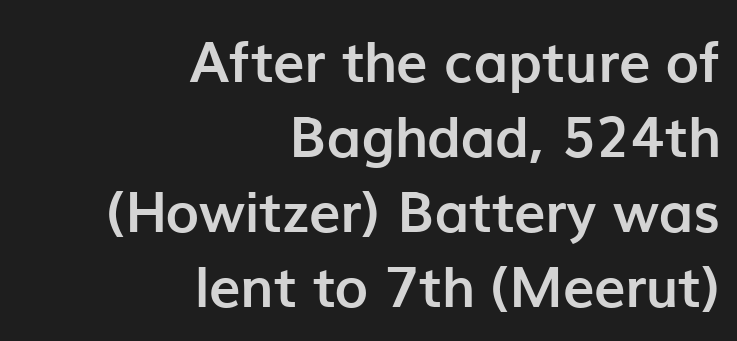
Q: Is the text bold? A: Yes.
Q: Is the text italic (slanted)? A: No, it is upright.
Q: Is the typeface a serif or a sans-serif typeface? A: Sans-serif.
Q: Is the text underlined? A: No.
Q: How is the paragraph aligned? A: Right-aligned.
Q: Is the spacing between letters normal or unusually wide? A: Normal.
Q: Is the spacing between lines tight, normal or loose? A: Normal.
Q: Width (condensed, normal, or wide)? A: Normal.
Q: Stroke contrast? A: Low.
Q: x-height? A: Medium.
Q: Monospaced? A: No.
